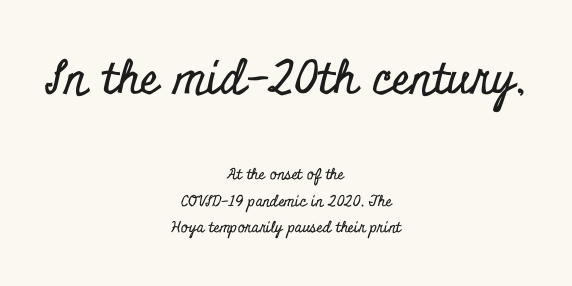
{"serif": "yes", "width": "condensed", "stroke_contrast": "low", "x_height": "small", "monospaced": "no", "underline": "no", "align": "center", "line_spacing_ratio": 1.75, "letter_spacing": "normal", "letter_spacing_em": 0.0, "larger_block": "first", "size_ratio": 3.07, "glyph_px": 46}
